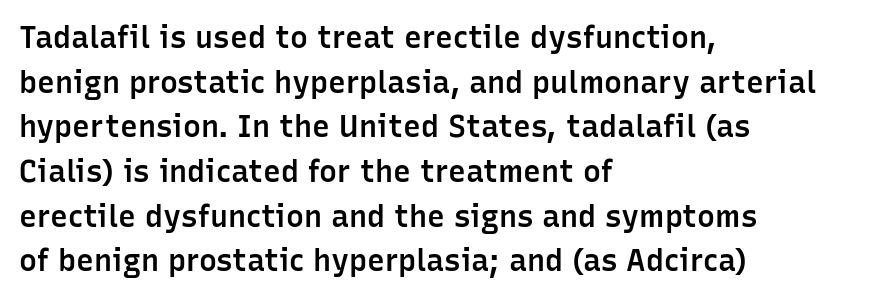
{"serif": "no", "italic": "no", "bold": "semi", "weight": "semibold", "width": "normal", "stroke_contrast": "low", "x_height": "medium", "monospaced": "no", "underline": "no", "align": "left", "line_spacing": "normal", "line_spacing_ratio": 1.49, "letter_spacing": "normal", "letter_spacing_em": 0.0, "glyph_px": 30}
